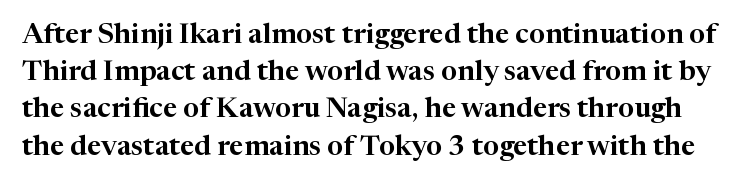
Q: Is the text italic (slanted)? A: No, it is upright.
Q: Is the typeface a serif or a sans-serif typeface? A: Serif.
Q: Is the text underlined? A: No.
Q: Is the spacing between letters normal or unusually wide? A: Normal.
Q: Is the spacing between lines tight, normal or loose? A: Normal.
Q: Width (condensed, normal, or wide)? A: Normal.
Q: Stroke contrast? A: High.
Q: x-height? A: Medium.
Q: Monospaced? A: No.
